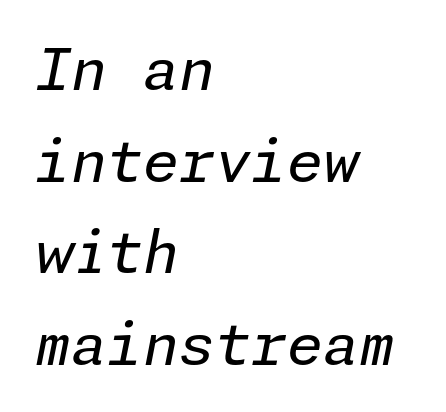
The typesetting does not lean heavy: it is not bold. In terms of letterspacing, this is plain default setting. Posture: slanted. Compared with a centered layout, this one pins lines to the left instead. The strip under each line holds only bare page.
